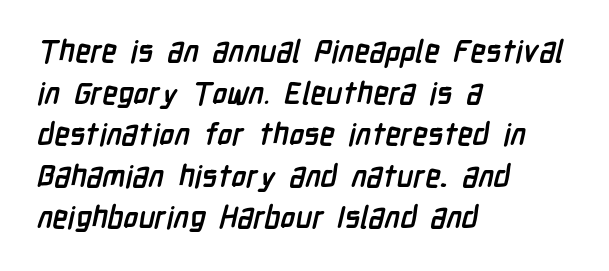
Think of a printed novel: that variable character pitch is what you see here. The face used here has the dense, thick strokes of a bold. Short and long lines alike share a common starting point at left. Stroke terminals: plain, sans-serif. Whoever set this chose a conventional vertical rhythm.
